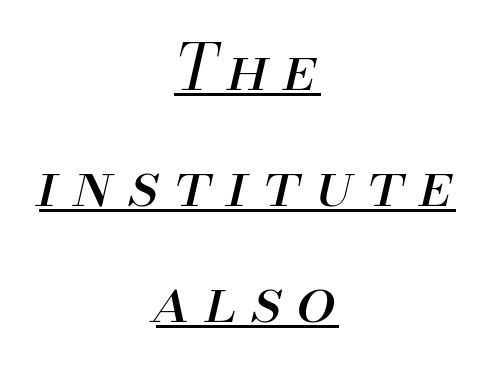
Each word looks stretched out because of the extra space between its letters. Looking at the ascenders, they clearly lean. This is underlined copy, the kind a proofreader might mark for attention. The passage shown is typed in a proportional face where columns would drift. Compared with a typical body face, this is equally light or lighter still.
